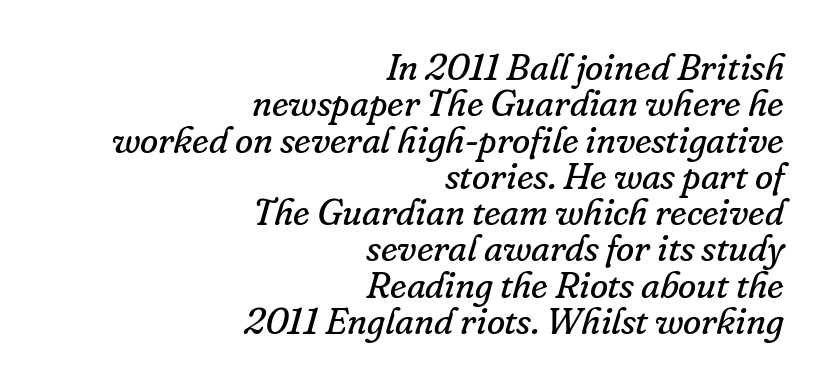
The image shows 37 px regular-weight serif type, italic (leaning right); set right-aligned, tight line spacing (0.98x), normal letter spacing, not underlined; low stroke contrast and a small x-height.
